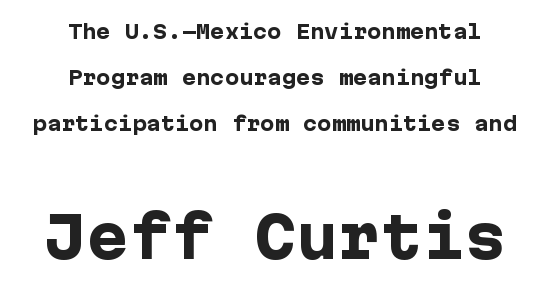
The image shows 56 px heavy sans-serif type, upright; set centered, loose line spacing (2.43x), normal letter spacing, not underlined; the second (bottom) block is 2.95x larger; low stroke contrast and a medium x-height.
